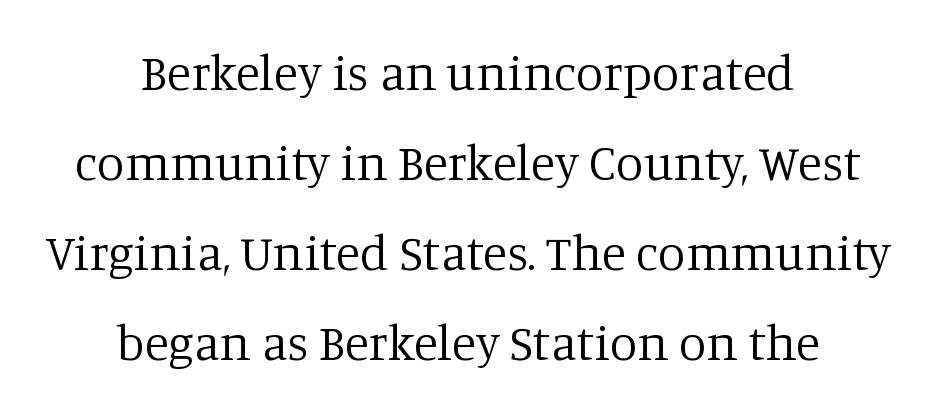
The image shows 50 px regular-weight serif type, upright; set centered, line spacing 1.8x, normal letter spacing, not underlined; low stroke contrast and a large x-height.
